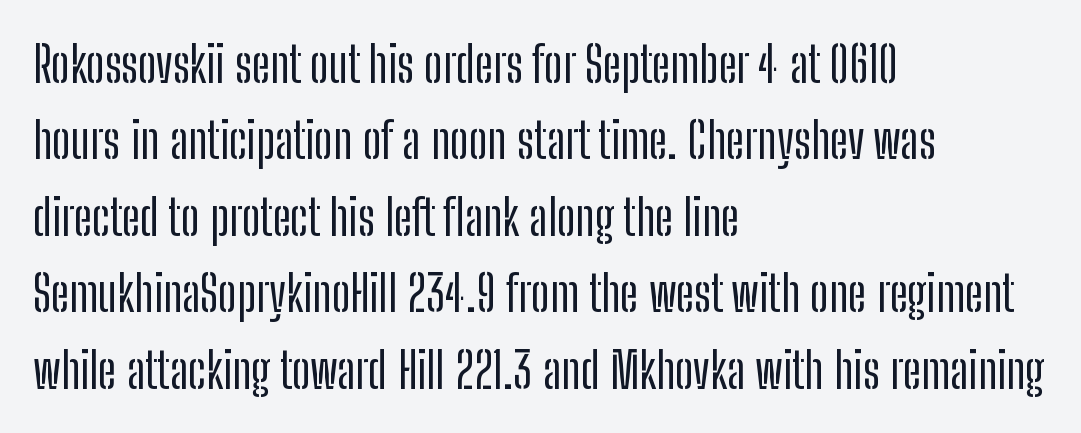
The face used here is a sans, in the tradition of grotesques and geometrics. The typography opts for an upright posture over an oblique one. The rendering uses natural spacing where letterforms have individual widths. What stands out about the letter spacing? Nothing — it is the standard amount.
